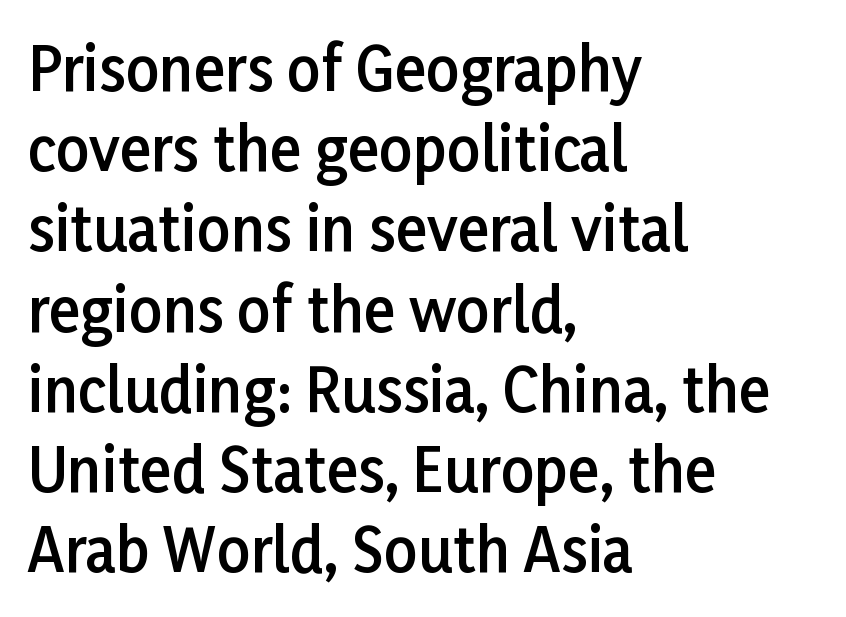
The image shows 59 px semibold sans-serif type, upright; set left-aligned, normal line spacing (1.36x), normal letter spacing, not underlined; low stroke contrast and a medium x-height.
